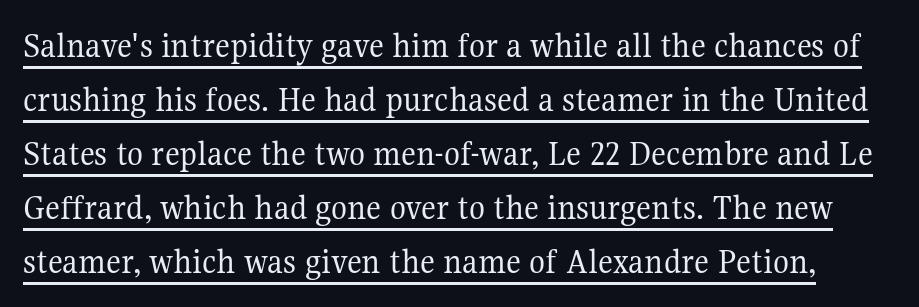
The image shows 37 px regular-weight serif type, upright; set normal line spacing (1.46x), normal letter spacing, underlined; medium stroke contrast and a medium x-height.
